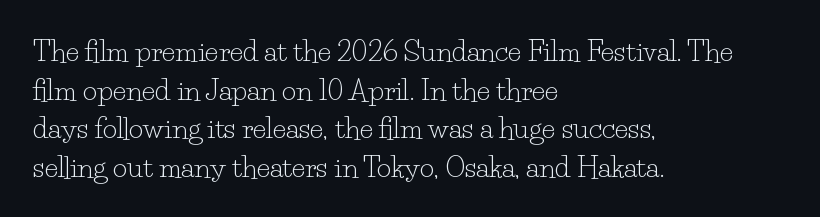
Q: Is the text bold? A: No.
Q: Is the text italic (slanted)? A: No, it is upright.
Q: Is the typeface a serif or a sans-serif typeface? A: Serif.
Q: Is the text underlined? A: No.
Q: How is the paragraph aligned? A: Left-aligned.
Q: Is the spacing between letters normal or unusually wide? A: Normal.
Q: Is the spacing between lines tight, normal or loose? A: Normal.
Q: Width (condensed, normal, or wide)? A: Normal.
Q: Stroke contrast? A: Low.
Q: x-height? A: Small.
Q: Monospaced? A: No.
